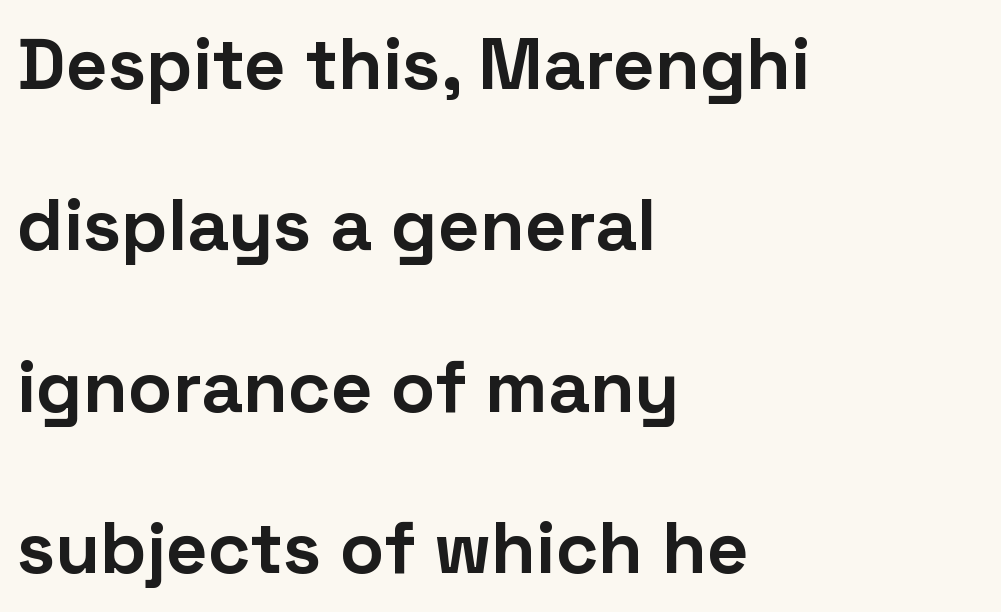
Anything drawn beneath the words? Only blank space. Here the designer chose a conventional face with non-uniform glyph widths. Here the glyphs are tracked normally, forming tight word shapes. Compared with typical paragraphs, the rows here are farther apart. Is there any slant? The stems are plumb. Each letter's strokes conclude bluntly, with no projecting serifs.
